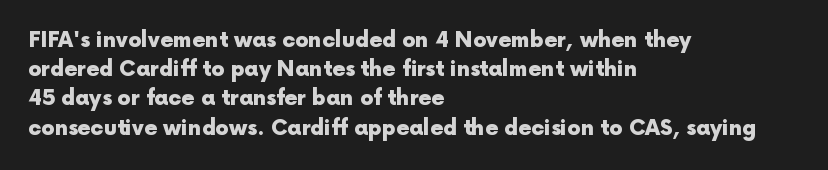
{"italic": "no", "bold": "yes", "underline": "no", "align": "left", "line_spacing": "normal", "line_spacing_ratio": 1.39, "letter_spacing": "normal", "letter_spacing_em": 0.0, "glyph_px": 21}
